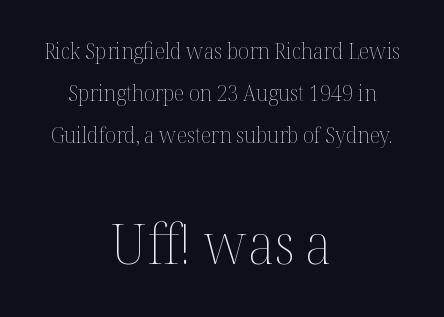
Q: Is the text bold? A: No.
Q: Is the text italic (slanted)? A: No, it is upright.
Q: Is the text underlined? A: No.
Q: How is the paragraph aligned? A: Centered.
Q: Is the spacing between letters normal or unusually wide? A: Normal.
Q: Is the spacing between lines tight, normal or loose? A: Loose.
Q: Which block of text is set in a larger size, the first (top) or the second (bottom)? A: The second (bottom) one.
Q: Width (condensed, normal, or wide)? A: Normal.
Q: Stroke contrast? A: Medium.
Q: x-height? A: Medium.
Q: Monospaced? A: No.
